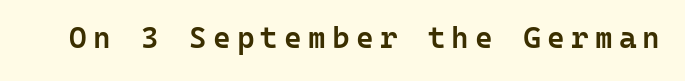
Q: Is the text bold? A: Semi-bold.
Q: Is the text italic (slanted)? A: No, it is upright.
Q: Is the typeface a serif or a sans-serif typeface? A: Sans-serif.
Q: Is the text underlined? A: No.
Q: Is the spacing between letters normal or unusually wide? A: Unusually wide.
Q: Width (condensed, normal, or wide)? A: Normal.
Q: Stroke contrast? A: Low.
Q: x-height? A: Medium.
Q: Monospaced? A: Yes.
